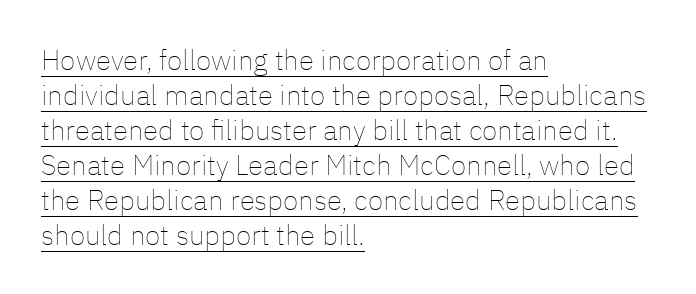
Casual observation: everything's shoved over to the left. This reads as an unemphasized weight, regular at the heaviest. Posture: upright roman. A typesetter would call this proportional, since set widths differ per character. Notice how descenders clear the ascenders below comfortably — that's standard leading.
